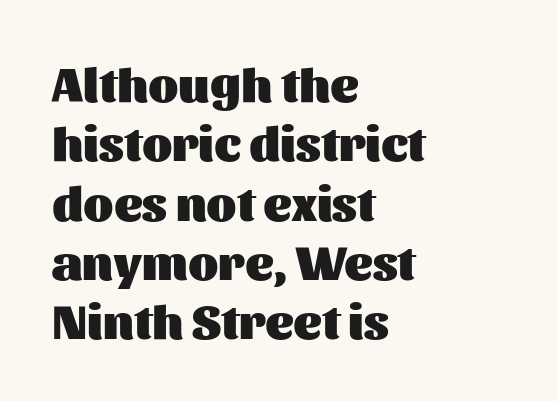
{"serif": "no", "italic": "no", "bold": "yes", "weight": "heavy", "width": "normal", "stroke_contrast": "medium", "x_height": "medium", "monospaced": "no", "underline": "no", "align": "left", "line_spacing_ratio": 1.21, "letter_spacing": "normal", "letter_spacing_em": 0.0, "glyph_px": 49}
